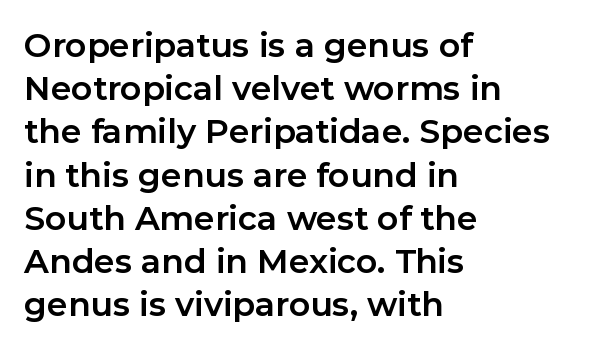
Q: Is the text bold? A: Yes.
Q: Is the text italic (slanted)? A: No, it is upright.
Q: Is the typeface a serif or a sans-serif typeface? A: Sans-serif.
Q: Is the text underlined? A: No.
Q: How is the paragraph aligned? A: Left-aligned.
Q: Is the spacing between letters normal or unusually wide? A: Normal.
Q: Is the spacing between lines tight, normal or loose? A: Normal.
Q: Width (condensed, normal, or wide)? A: Normal.
Q: Stroke contrast? A: Low.
Q: x-height? A: Medium.
Q: Monospaced? A: No.
